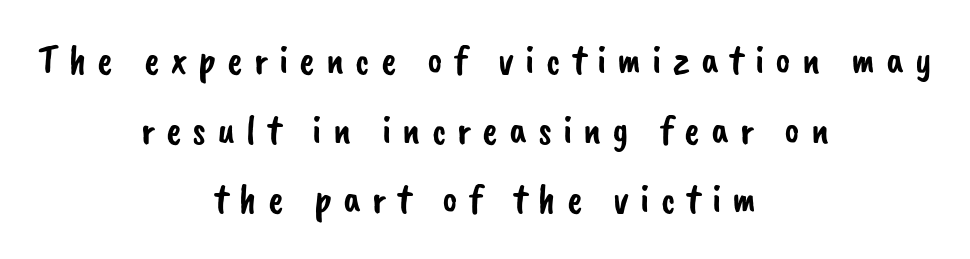
The image shows 41 px sans-serif type; set centered, normal line spacing (1.7x), unusually wide letter spacing (+0.27 em), not underlined; low stroke contrast and a small x-height.
